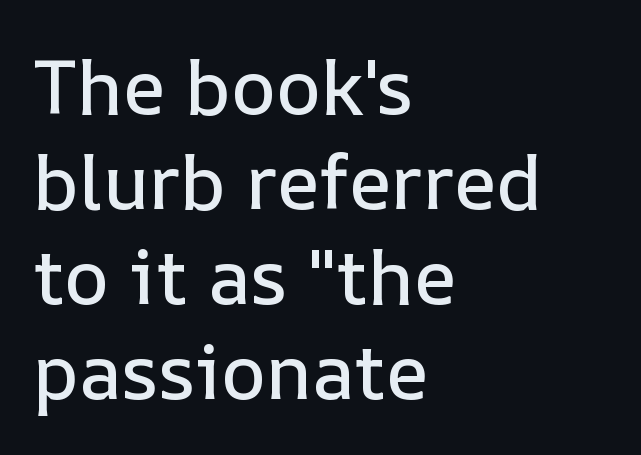
Q: Is the text italic (slanted)? A: No, it is upright.
Q: Is the text underlined? A: No.
Q: How is the paragraph aligned? A: Left-aligned.
Q: Is the spacing between letters normal or unusually wide? A: Normal.
Q: Is the spacing between lines tight, normal or loose? A: Normal.
Q: Width (condensed, normal, or wide)? A: Normal.
Q: Stroke contrast? A: Low.
Q: x-height? A: Medium.
Q: Monospaced? A: No.
